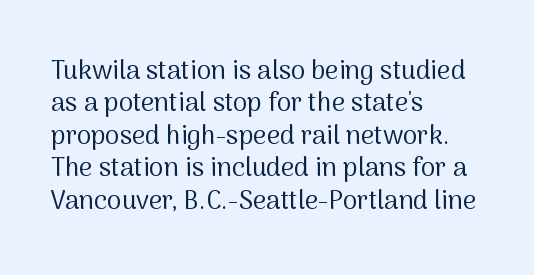
Q: Is the text bold? A: No.
Q: Is the text italic (slanted)? A: No, it is upright.
Q: Is the text underlined? A: No.
Q: How is the paragraph aligned? A: Left-aligned.
Q: Is the spacing between letters normal or unusually wide? A: Normal.
Q: Is the spacing between lines tight, normal or loose? A: Normal.
